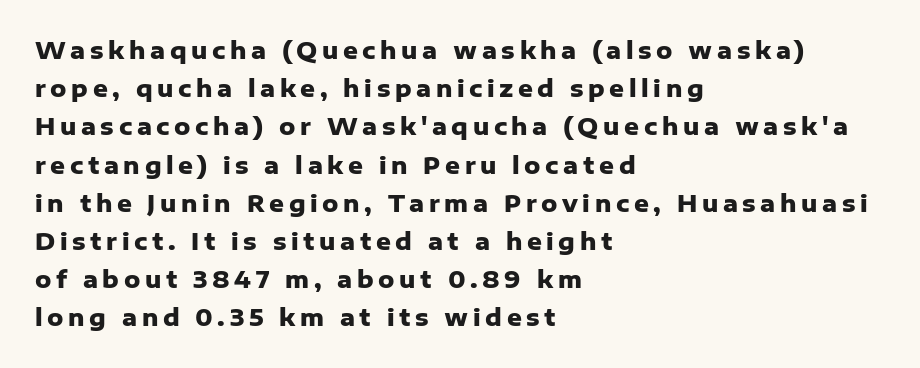
Q: Is the text bold? A: Yes.
Q: Is the text italic (slanted)? A: No, it is upright.
Q: Is the text underlined? A: No.
Q: How is the paragraph aligned? A: Left-aligned.
Q: Is the spacing between letters normal or unusually wide? A: Unusually wide.
Q: Is the spacing between lines tight, normal or loose? A: Normal.
